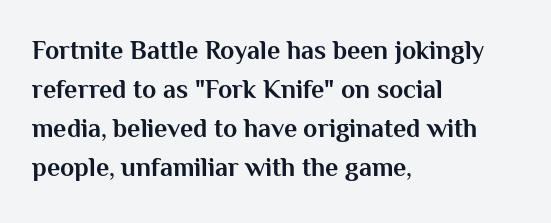
The image shows 26 px bold type, upright; set left-aligned, normal line spacing (1.5x), normal letter spacing, not underlined.
